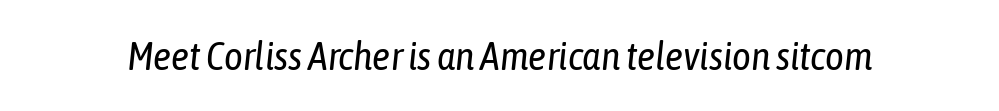
The image shows 40 px regular-weight, condensed type, italic (leaning right); set normal letter spacing, not underlined; low stroke contrast and a medium x-height.
